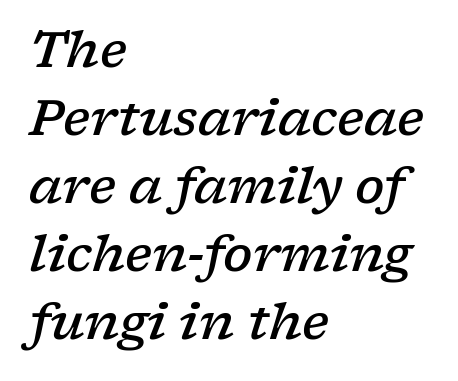
The image shows 49 px semibold, wide serif type, italic (leaning right); set left-aligned, normal line spacing (1.39x), normal letter spacing, not underlined; low stroke contrast and a medium x-height.
